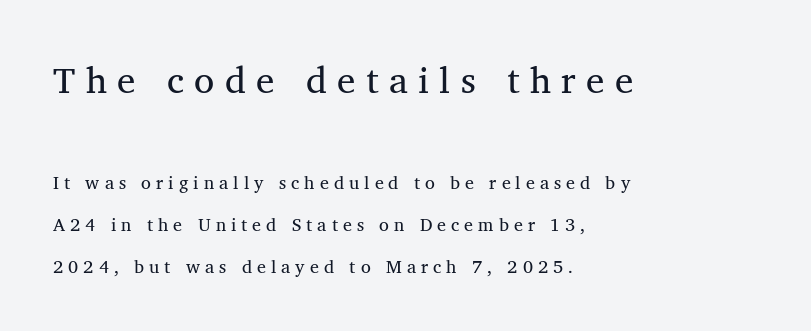
The image shows 37 px regular-weight serif type, upright; set left-aligned, loose line spacing (2.33x), unusually wide letter spacing (+0.28 em), not underlined; the first (top) block is 2.06x larger; medium stroke contrast and a medium x-height.
